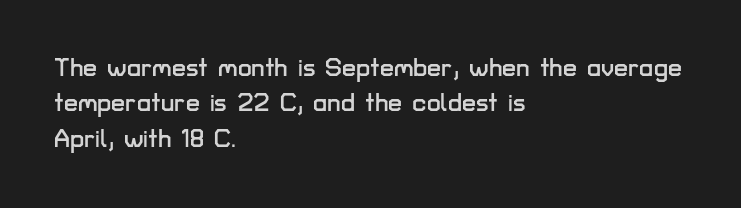
The line texture is even and compact thanks to regular tracking. Glance below the letters and you will spot only blank space. It's the straight-up-and-down kind of type. Each line starts at the same left margin while the right side varies. Reading down the column, the eye jumps a familiar distance to each next line.
